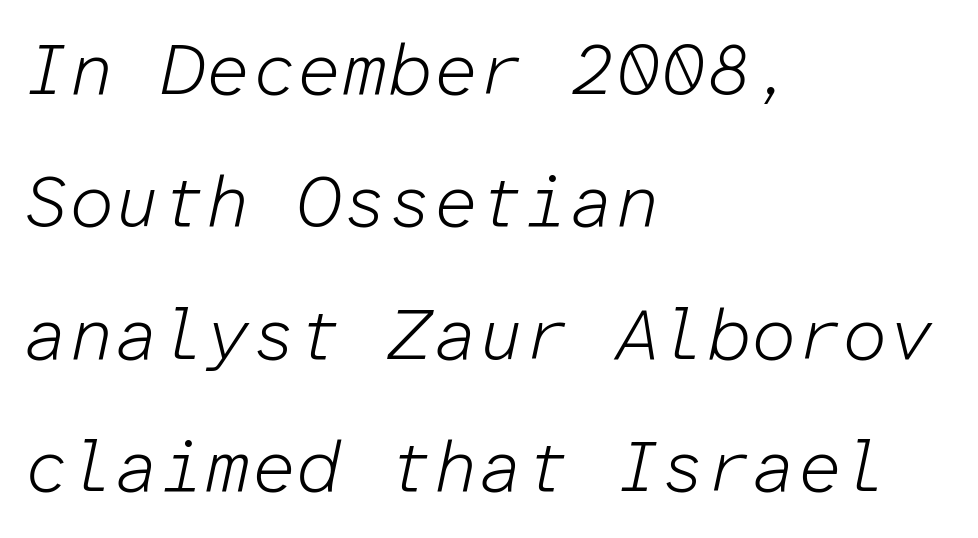
The image shows 72 px light type, italic (leaning right), monospaced; set left-aligned, line spacing 1.84x, normal letter spacing, not underlined; low stroke contrast and a medium x-height.
